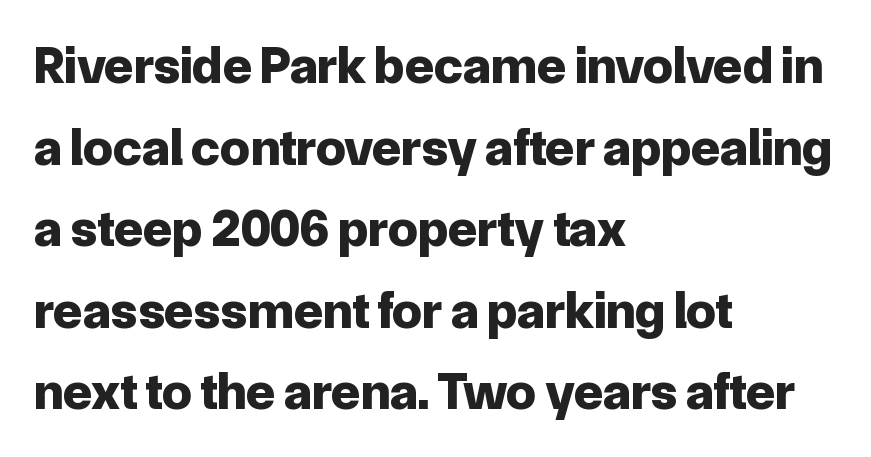
Summary of vertical rhythm: regular, with standard interline spacing. Visually the block forms a straight wall on the left and a jagged coastline on the right. Typographic density is high because the face is bold. Glance below the letters and you will spot only blank space. Proportional: the letters do not fall into vertical columns.
